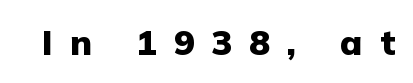
{"serif": "no", "italic": "no", "bold": "yes", "weight": "heavy", "width": "normal", "stroke_contrast": "low", "x_height": "medium", "monospaced": "no", "underline": "no", "letter_spacing": "wide", "letter_spacing_em": 0.48, "glyph_px": 35}
